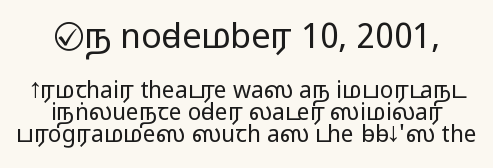
Rule under the text: the space is simply empty. Here the designer chose a conventional face with non-uniform glyph widths. Letterform terminals end flat and unadorned throughout the passage. Does the bottom block carry the larger type? No, the top block does. The passage shown stacks its lines with hardly any gap. Nothing unusual about the tracking: characters are spaced as the font intends.
